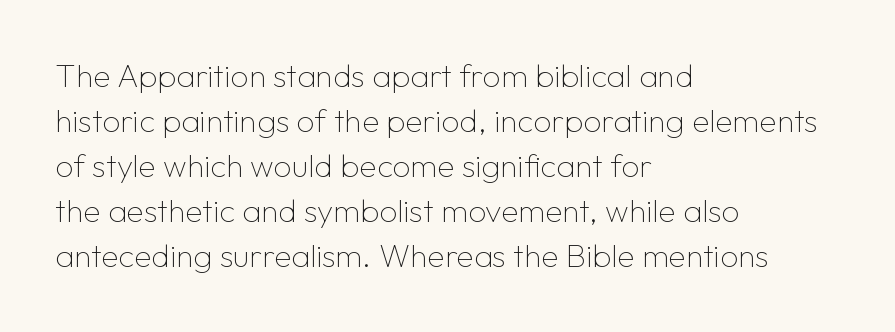
The image shows 32 px thin sans-serif type, upright; set left-aligned, normal line spacing (1.41x), normal letter spacing, not underlined; low stroke contrast and a medium x-height.
